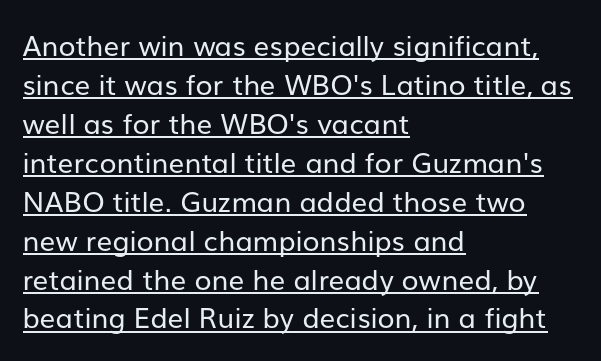
{"serif": "no", "italic": "no", "bold": "no", "weight": "regular", "width": "normal", "stroke_contrast": "low", "x_height": "medium", "monospaced": "no", "underline": "yes", "align": "left", "line_spacing": "normal", "line_spacing_ratio": 1.39, "letter_spacing": "normal", "letter_spacing_em": 0.0, "glyph_px": 28}
